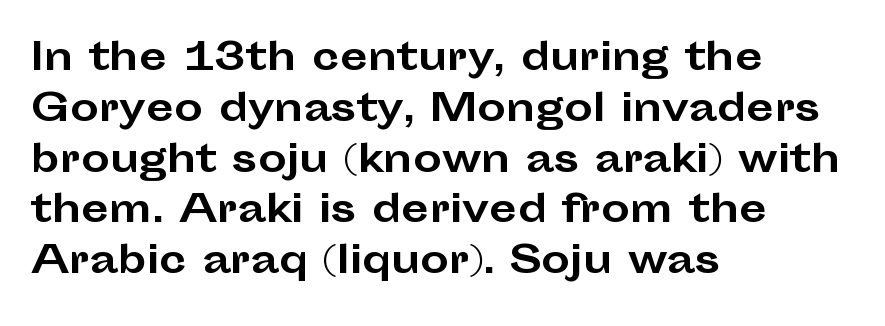
The image shows 36 px bold, wide sans-serif type, upright; set left-aligned, normal line spacing (1.41x), normal letter spacing, not underlined; low stroke contrast and a medium x-height.
